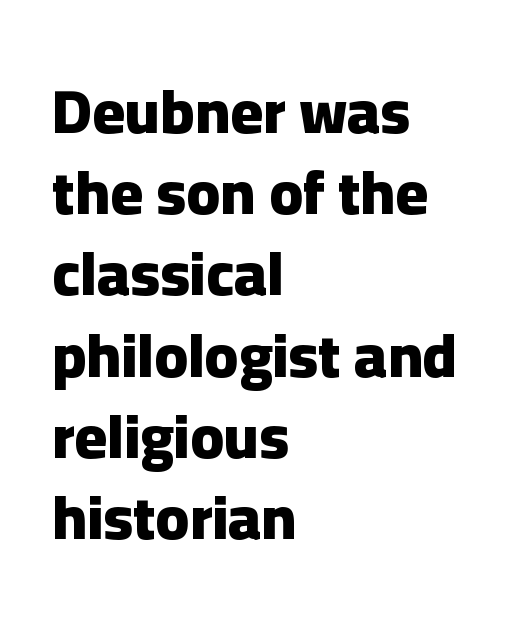
{"serif": "no", "italic": "no", "bold": "yes", "weight": "heavy", "width": "normal", "stroke_contrast": "low", "x_height": "medium", "monospaced": "no", "underline": "no", "align": "left", "line_spacing": "normal", "line_spacing_ratio": 1.31, "letter_spacing": "normal", "letter_spacing_em": 0.0, "glyph_px": 62}
